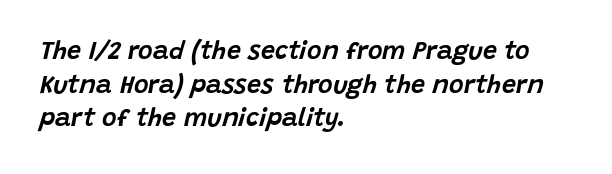
{"italic": "yes", "lean": "right", "slant_degrees": 15, "underline": "no", "align": "left", "line_spacing": "normal", "line_spacing_ratio": 1.35, "letter_spacing": "normal", "letter_spacing_em": 0.0, "glyph_px": 25}
